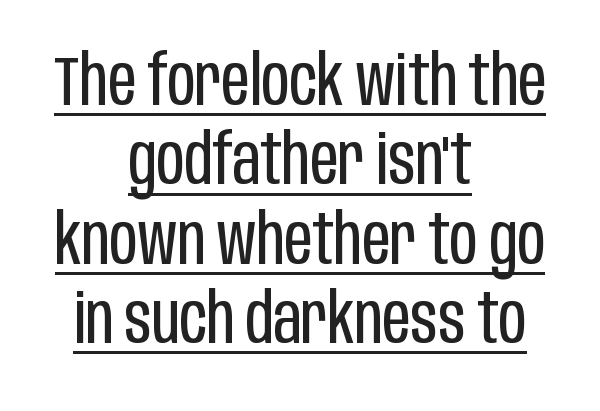
The tracking reads as untouched default to a designer's eye. The vertical gap from one line to the next is small. Alignment: centered. The face used here is proportionally spaced, like ordinary book or web type. Somebody hit Ctrl+U on this one — the words are underlined.
